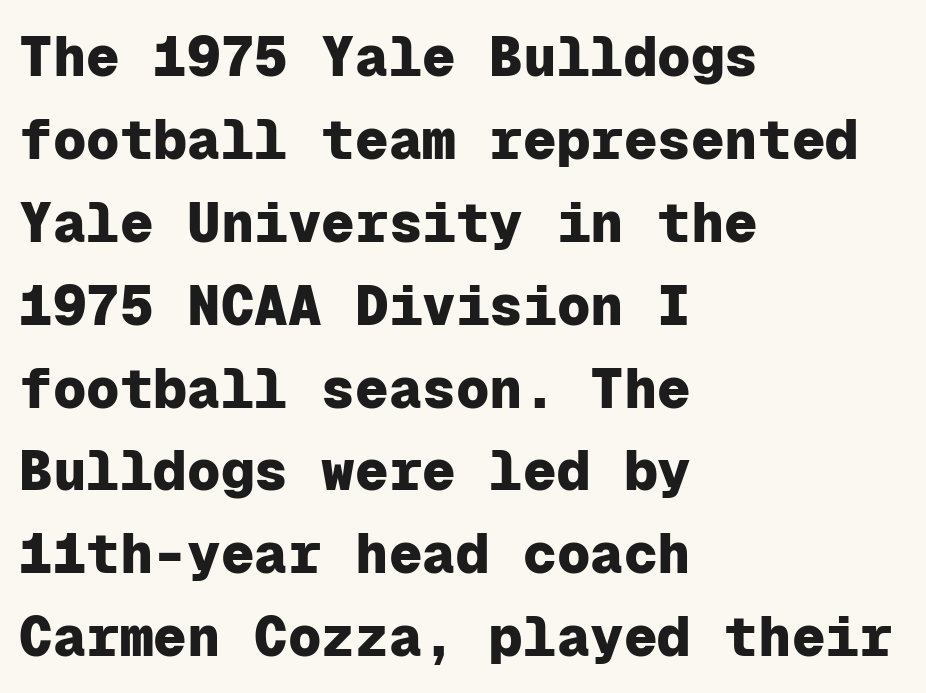
Q: Is the text bold? A: Yes.
Q: Is the text italic (slanted)? A: No, it is upright.
Q: Is the typeface a serif or a sans-serif typeface? A: Sans-serif.
Q: Is the text underlined? A: No.
Q: How is the paragraph aligned? A: Left-aligned.
Q: Is the spacing between letters normal or unusually wide? A: Normal.
Q: Is the spacing between lines tight, normal or loose? A: Normal.
Q: Width (condensed, normal, or wide)? A: Normal.
Q: Stroke contrast? A: Low.
Q: x-height? A: Medium.
Q: Monospaced? A: Yes.
